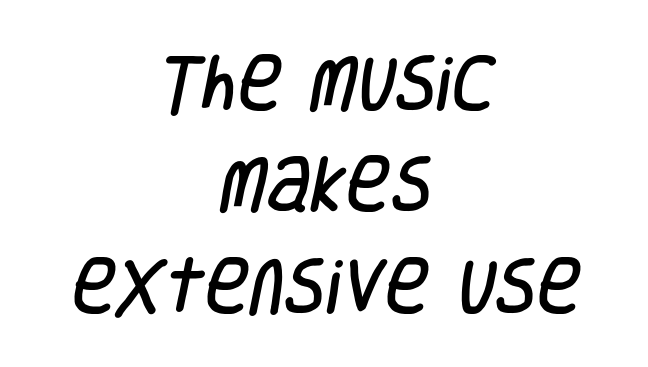
Q: Is the typeface a serif or a sans-serif typeface? A: Sans-serif.
Q: Is the text underlined? A: No.
Q: How is the paragraph aligned? A: Centered.
Q: Is the spacing between letters normal or unusually wide? A: Normal.
Q: Is the spacing between lines tight, normal or loose? A: Normal.
Q: Width (condensed, normal, or wide)? A: Condensed.
Q: Stroke contrast? A: Low.
Q: x-height? A: Large.
Q: Monospaced? A: No.
